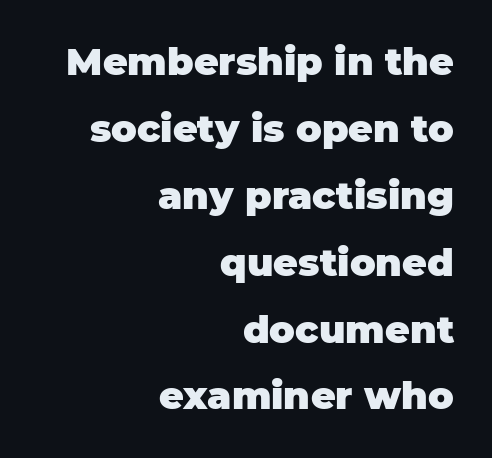
Compared with typical body copy, the letter spacing here is the same. Is this a fixed-width face? No — the glyphs have proportional, varying widths. Nope, not italic — everything's standing straight. Clear beneath every line of the passage. Layout note: lines flush right.
